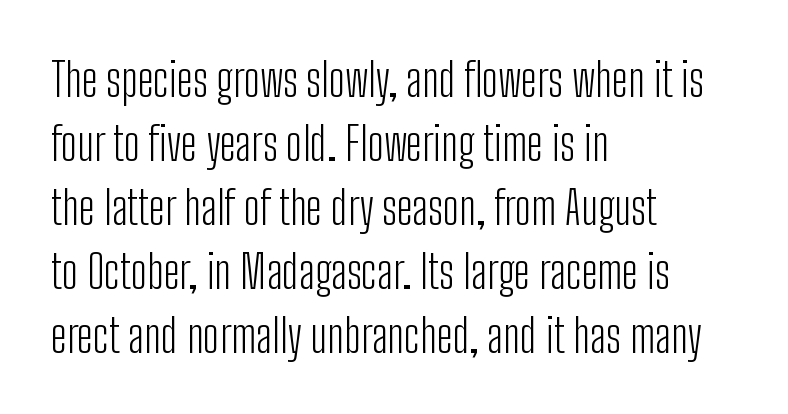
The image shows 46 px light, condensed sans-serif type, upright; set left-aligned, normal line spacing (1.39x), normal letter spacing, not underlined; low stroke contrast and a medium x-height.
